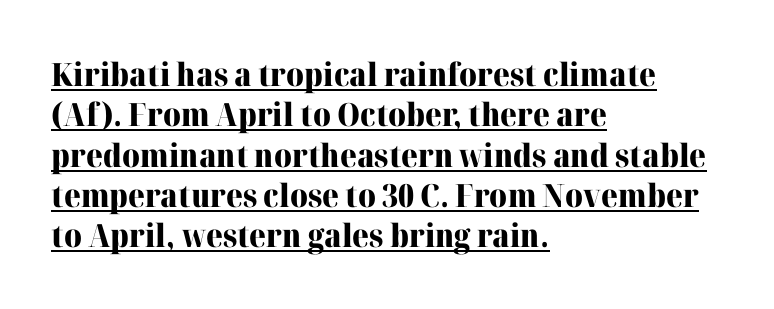
{"serif": "yes", "italic": "no", "bold": "yes", "weight": "heavy", "width": "normal", "stroke_contrast": "high", "x_height": "medium", "monospaced": "no", "underline": "yes", "align": "left", "line_spacing": "normal", "line_spacing_ratio": 1.26, "letter_spacing": "normal", "letter_spacing_em": 0.0, "glyph_px": 32}
